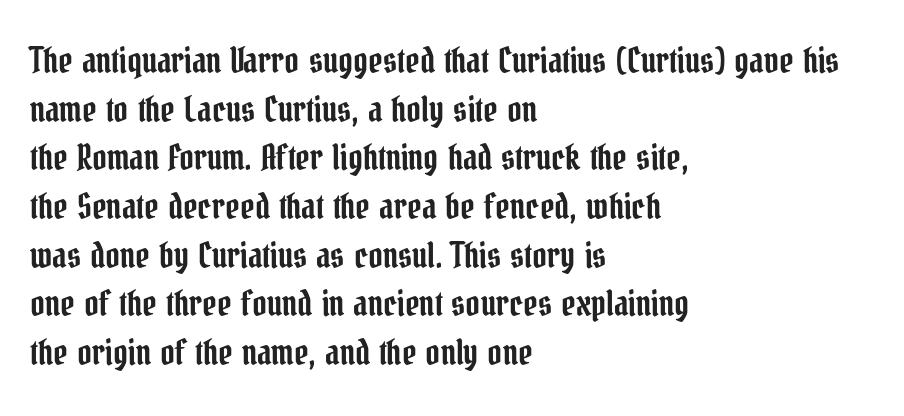
Q: Is the text italic (slanted)? A: No, it is upright.
Q: Is the typeface a serif or a sans-serif typeface? A: Serif.
Q: Is the text underlined? A: No.
Q: How is the paragraph aligned? A: Left-aligned.
Q: Is the spacing between letters normal or unusually wide? A: Normal.
Q: Is the spacing between lines tight, normal or loose? A: Normal.
Q: Width (condensed, normal, or wide)? A: Condensed.
Q: Stroke contrast? A: Low.
Q: x-height? A: Medium.
Q: Monospaced? A: No.
